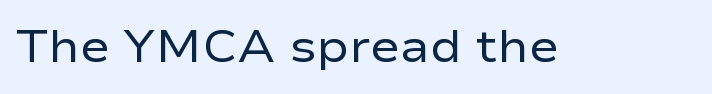
Q: Is the text bold? A: No.
Q: Is the text italic (slanted)? A: No, it is upright.
Q: Is the typeface a serif or a sans-serif typeface? A: Sans-serif.
Q: Is the text underlined? A: No.
Q: Is the spacing between letters normal or unusually wide? A: Normal.
Q: Width (condensed, normal, or wide)? A: Wide.
Q: Stroke contrast? A: Low.
Q: x-height? A: Medium.
Q: Monospaced? A: No.
